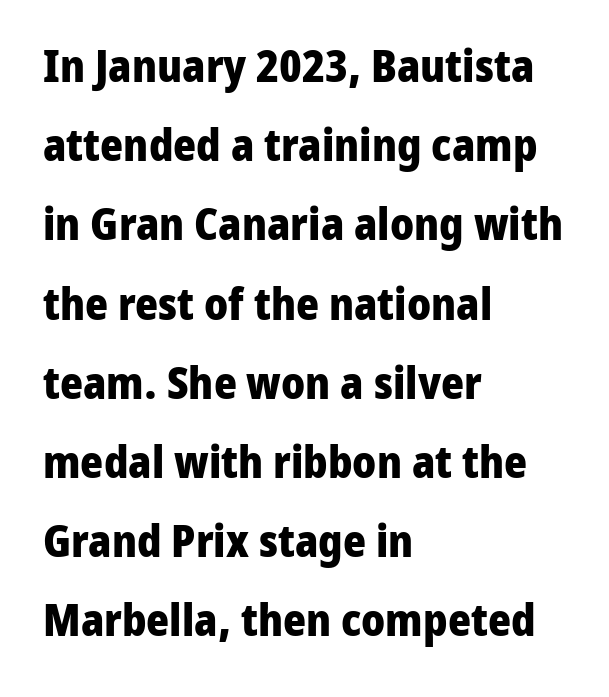
The image shows 44 px heavy sans-serif type, upright; set left-aligned, line spacing 1.8x, normal letter spacing, not underlined; low stroke contrast and a medium x-height.
